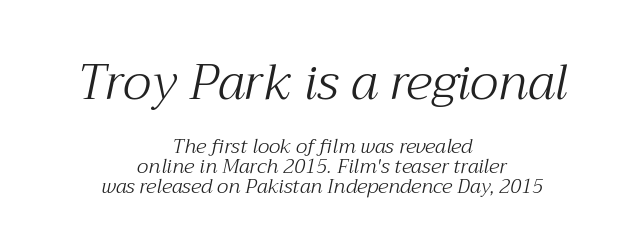
Q: Is the text bold? A: No.
Q: Is the text italic (slanted)? A: Yes, it leans right by about 12 degrees.
Q: Is the typeface a serif or a sans-serif typeface? A: Serif.
Q: Is the text underlined? A: No.
Q: How is the paragraph aligned? A: Centered.
Q: Is the spacing between letters normal or unusually wide? A: Normal.
Q: Is the spacing between lines tight, normal or loose? A: Tight.
Q: Which block of text is set in a larger size, the first (top) or the second (bottom)? A: The first (top) one.
Q: Width (condensed, normal, or wide)? A: Normal.
Q: Stroke contrast? A: Medium.
Q: x-height? A: Medium.
Q: Monospaced? A: No.
